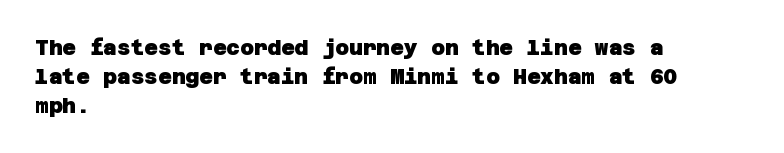
{"bold": "yes", "underline": "no", "align": "left", "line_spacing": "normal", "line_spacing_ratio": 1.38, "letter_spacing": "normal", "letter_spacing_em": 0.0, "glyph_px": 21}
